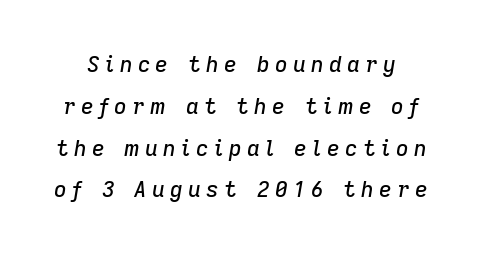
Q: Is the text italic (slanted)? A: Yes, it leans right by about 9 degrees.
Q: Is the text underlined? A: No.
Q: Is the spacing between letters normal or unusually wide? A: Unusually wide.
Q: Is the spacing between lines tight, normal or loose? A: Loose.
